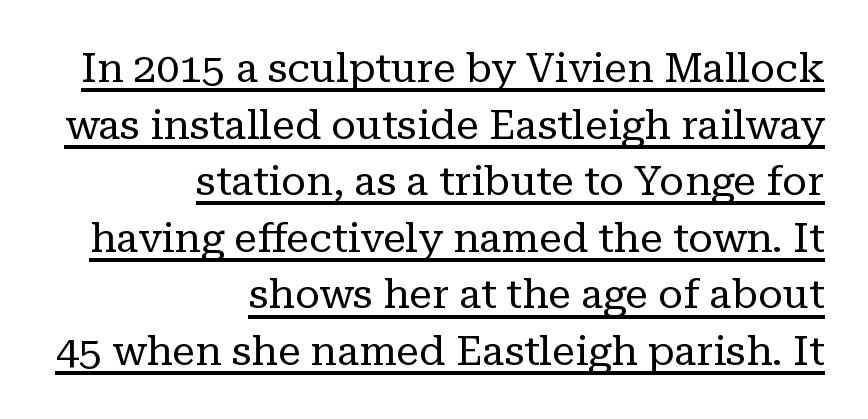
Q: Is the text bold? A: No.
Q: Is the text italic (slanted)? A: No, it is upright.
Q: Is the typeface a serif or a sans-serif typeface? A: Serif.
Q: Is the text underlined? A: Yes.
Q: How is the paragraph aligned? A: Right-aligned.
Q: Is the spacing between letters normal or unusually wide? A: Normal.
Q: Is the spacing between lines tight, normal or loose? A: Normal.
Q: Width (condensed, normal, or wide)? A: Normal.
Q: Stroke contrast? A: Low.
Q: x-height? A: Medium.
Q: Monospaced? A: No.
